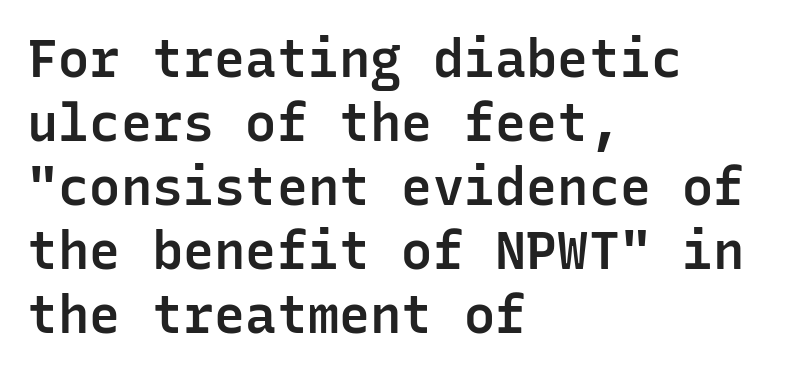
Q: Is the text bold? A: Semi-bold.
Q: Is the text italic (slanted)? A: No, it is upright.
Q: Is the typeface a serif or a sans-serif typeface? A: Sans-serif.
Q: Is the text underlined? A: No.
Q: How is the paragraph aligned? A: Left-aligned.
Q: Is the spacing between letters normal or unusually wide? A: Normal.
Q: Width (condensed, normal, or wide)? A: Normal.
Q: Stroke contrast? A: Low.
Q: x-height? A: Medium.
Q: Monospaced? A: Yes.
